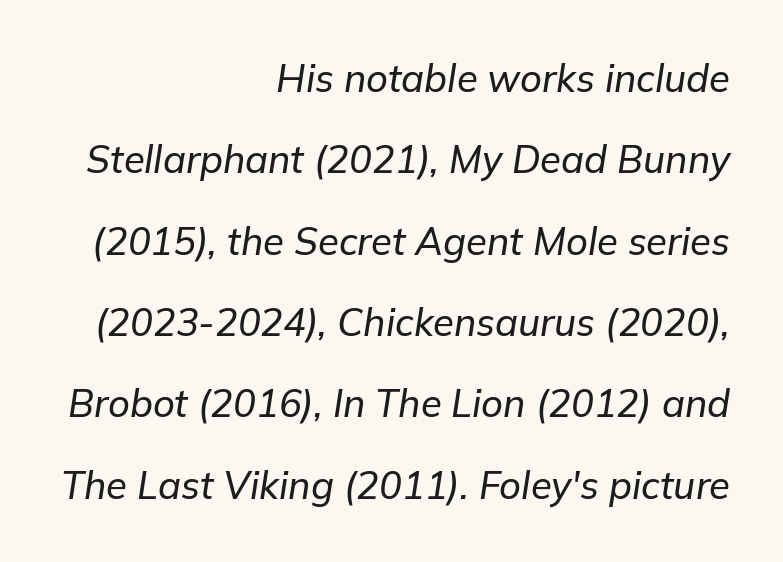
The letters are slanted; this is an italic face. This sample is right-justified, so line beginnings fall wherever the words allow. Here the designer chose a conventional face with non-uniform glyph widths. Interline gaps are noticeably wide in this sample. A bare baseline throughout the passage. A typesetter would call this zero additional tracking.
